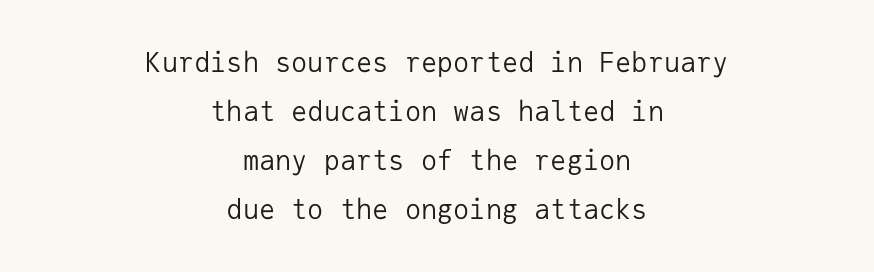
The image shows 27 px text type, upright; set centered, line spacing 1.81x, normal letter spacing, not underlined.
